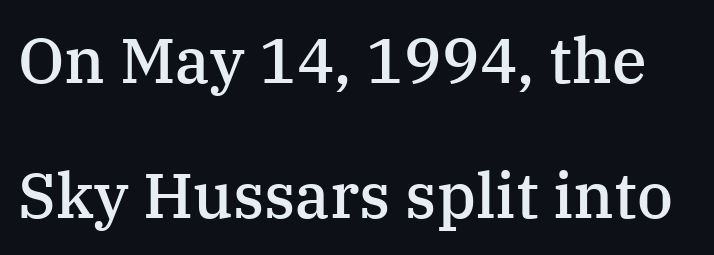
Q: Is the text bold? A: Semi-bold.
Q: Is the text italic (slanted)? A: No, it is upright.
Q: Is the typeface a serif or a sans-serif typeface? A: Serif.
Q: Is the text underlined? A: No.
Q: Is the spacing between letters normal or unusually wide? A: Normal.
Q: Is the spacing between lines tight, normal or loose? A: Loose.
Q: Width (condensed, normal, or wide)? A: Normal.
Q: Stroke contrast? A: Medium.
Q: x-height? A: Medium.
Q: Monospaced? A: No.
